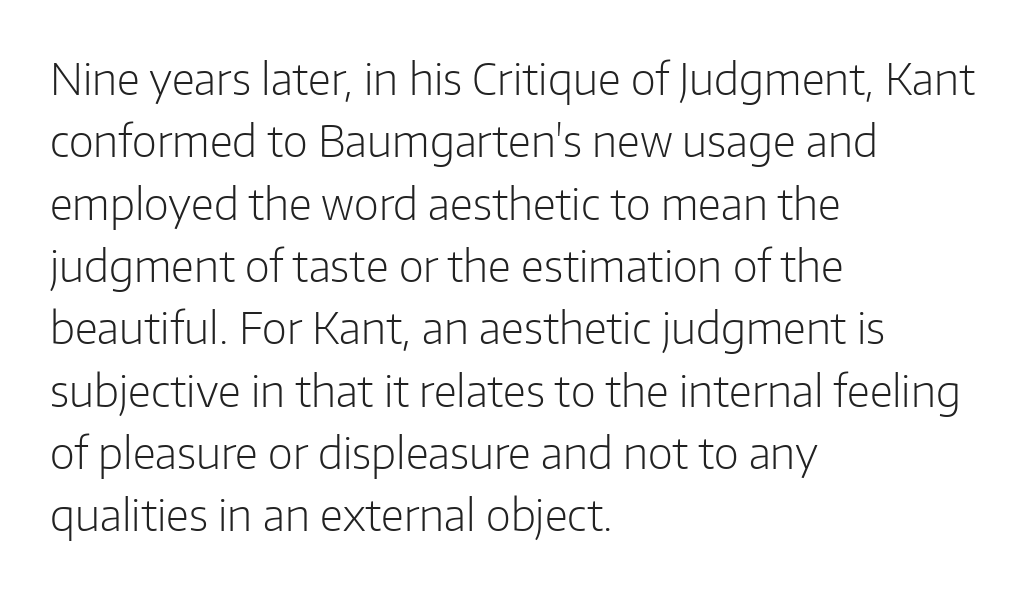
Q: Is the text bold? A: No.
Q: Is the text italic (slanted)? A: No, it is upright.
Q: Is the typeface a serif or a sans-serif typeface? A: Sans-serif.
Q: Is the text underlined? A: No.
Q: How is the paragraph aligned? A: Left-aligned.
Q: Is the spacing between letters normal or unusually wide? A: Normal.
Q: Is the spacing between lines tight, normal or loose? A: Normal.
Q: Width (condensed, normal, or wide)? A: Normal.
Q: Stroke contrast? A: Low.
Q: x-height? A: Medium.
Q: Monospaced? A: No.
